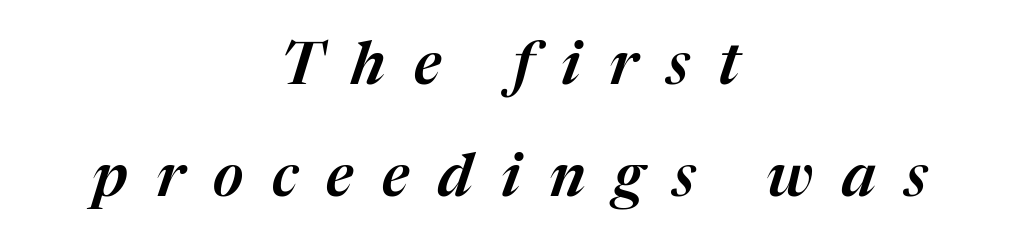
Designer's note — italics engaged. Do the characters align in a grid? No, the font is proportional. Does the leading feel generous? Absolutely, it's lavish. Glance below the letters and you will spot only blank space.
